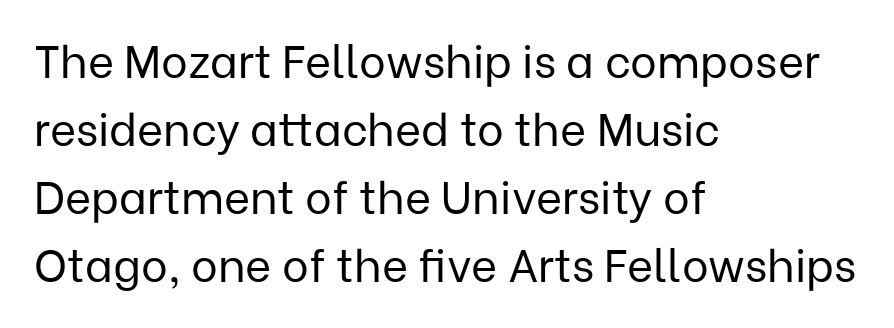
Q: Is the text bold? A: No.
Q: Is the text italic (slanted)? A: No, it is upright.
Q: Is the typeface a serif or a sans-serif typeface? A: Sans-serif.
Q: Is the text underlined? A: No.
Q: How is the paragraph aligned? A: Left-aligned.
Q: Is the spacing between letters normal or unusually wide? A: Normal.
Q: Is the spacing between lines tight, normal or loose? A: Normal.
Q: Width (condensed, normal, or wide)? A: Normal.
Q: Stroke contrast? A: Low.
Q: x-height? A: Medium.
Q: Monospaced? A: No.
